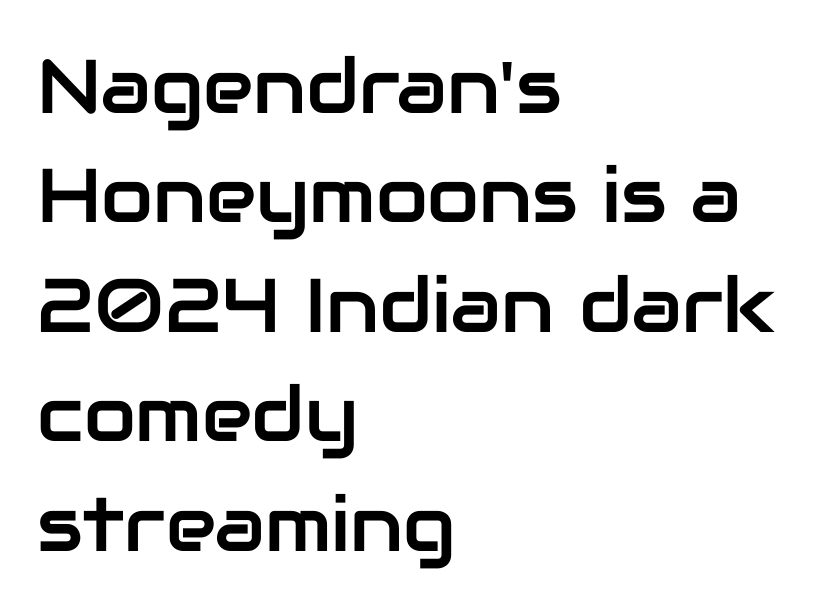
Nobody drew a line under any word here. The text block is weighted toward the left margin, trailing off unevenly rightward. What's the leading like? Ordinary, nothing unusual. The passage shown is typed in a proportional face where columns would drift. Font category for this specimen: sans-serif. Look at the tracking — it's just the regular setting, nothing added.
